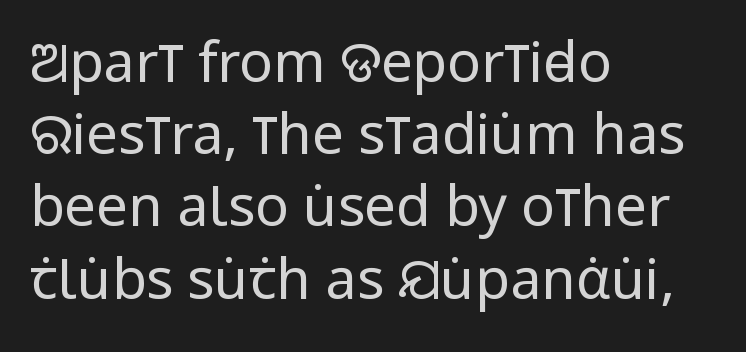
{"serif": "no", "italic": "no", "bold": "no", "weight": "regular", "width": "condensed", "stroke_contrast": "low", "x_height": "large", "monospaced": "no", "underline": "no", "align": "left", "line_spacing": "normal", "line_spacing_ratio": 1.29, "letter_spacing": "normal", "letter_spacing_em": 0.0, "glyph_px": 56}
